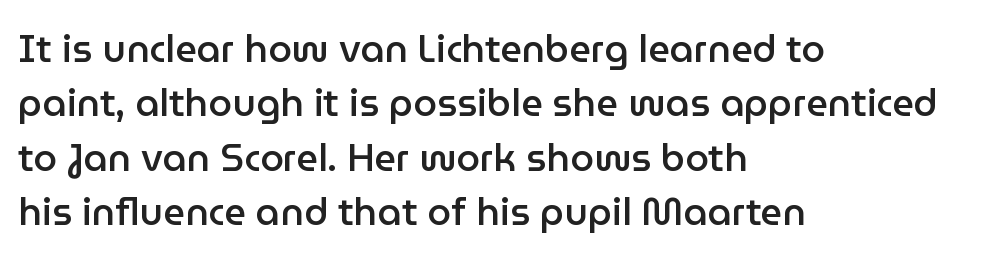
{"serif": "no", "italic": "no", "bold": "semi", "weight": "semibold", "width": "normal", "stroke_contrast": "low", "x_height": "medium", "monospaced": "no", "underline": "no", "align": "left", "line_spacing": "normal", "line_spacing_ratio": 1.43, "letter_spacing": "normal", "letter_spacing_em": 0.0, "glyph_px": 38}
